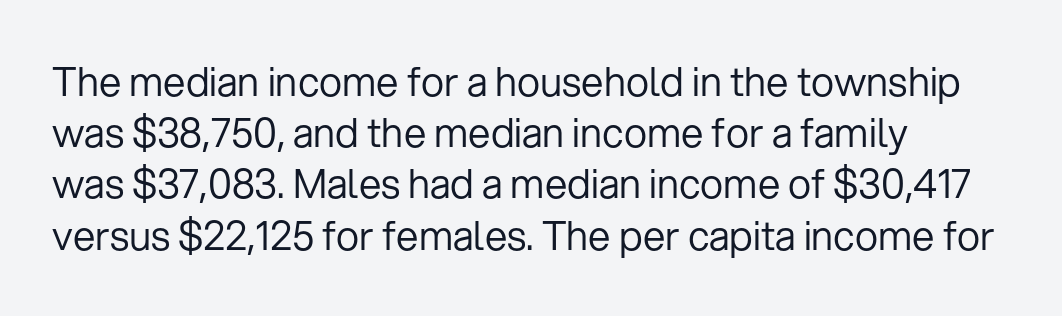
The image shows 40 px regular-weight sans-serif type, upright; set left-aligned, normal line spacing (1.28x), normal letter spacing, not underlined; low stroke contrast and a medium x-height.
